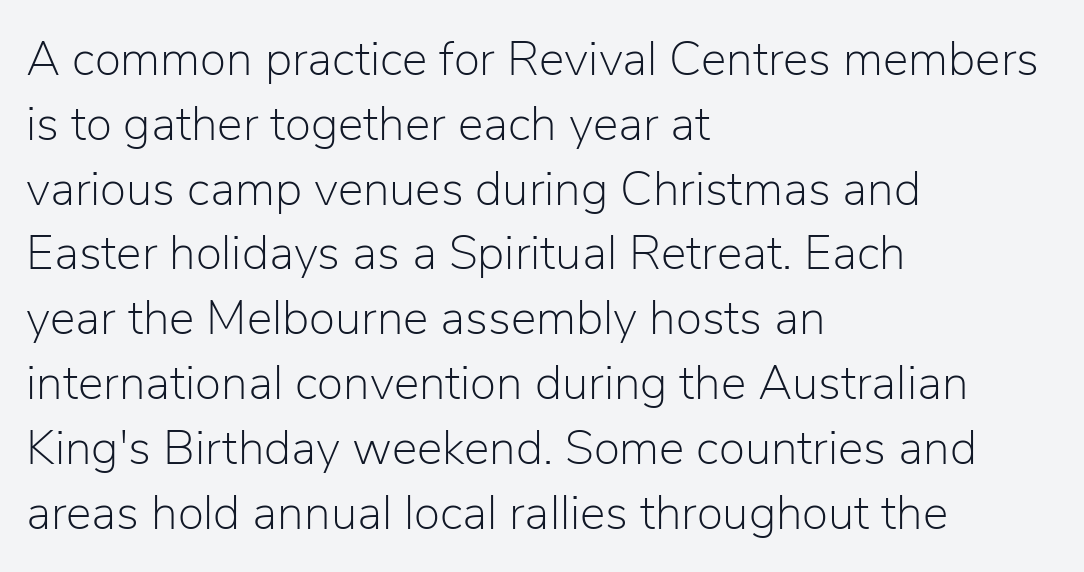
The image shows 48 px light sans-serif type, upright; set left-aligned, normal line spacing (1.35x), normal letter spacing, not underlined; low stroke contrast and a medium x-height.
